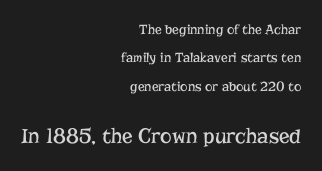
{"italic": "no", "bold": "no", "underline": "no", "align": "right", "line_spacing": "loose", "line_spacing_ratio": 2.02, "letter_spacing": "normal", "letter_spacing_em": 0.0, "larger_block": "second", "size_ratio": 1.57, "glyph_px": 22}
